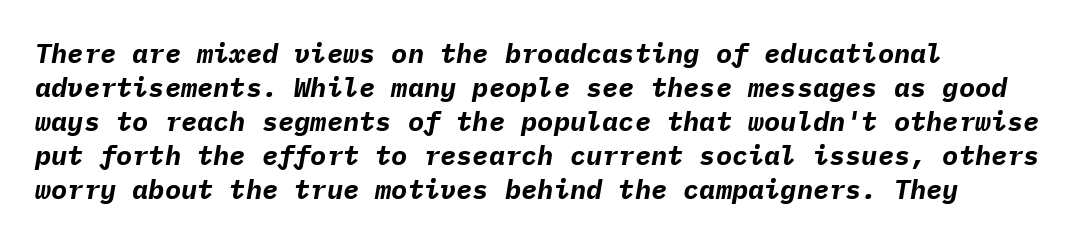
The image shows 27 px bold type, italic (leaning right); set left-aligned, normal line spacing (1.26x), normal letter spacing, not underlined.
